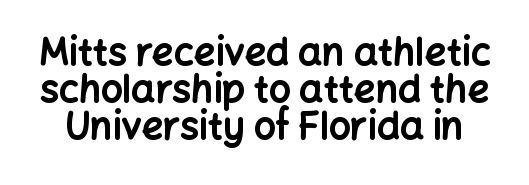
Q: Is the text bold? A: Yes.
Q: Is the text italic (slanted)? A: No, it is upright.
Q: Is the typeface a serif or a sans-serif typeface? A: Sans-serif.
Q: Is the text underlined? A: No.
Q: Is the spacing between letters normal or unusually wide? A: Normal.
Q: Is the spacing between lines tight, normal or loose? A: Tight.
Q: Width (condensed, normal, or wide)? A: Normal.
Q: Stroke contrast? A: Low.
Q: x-height? A: Medium.
Q: Monospaced? A: No.
